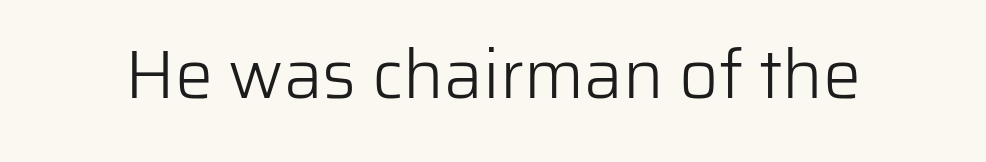
What stands out about the letter spacing? Nothing — it is the standard amount. You could not count columns in this text — the font is proportionally spaced. Stroke thickness stays within the range of a standard reading face or lighter. Unlike italic type, these characters show no tilt at all. This rendering features lettering with no underline. I'd call this a sans setting — the letters go barefoot.
